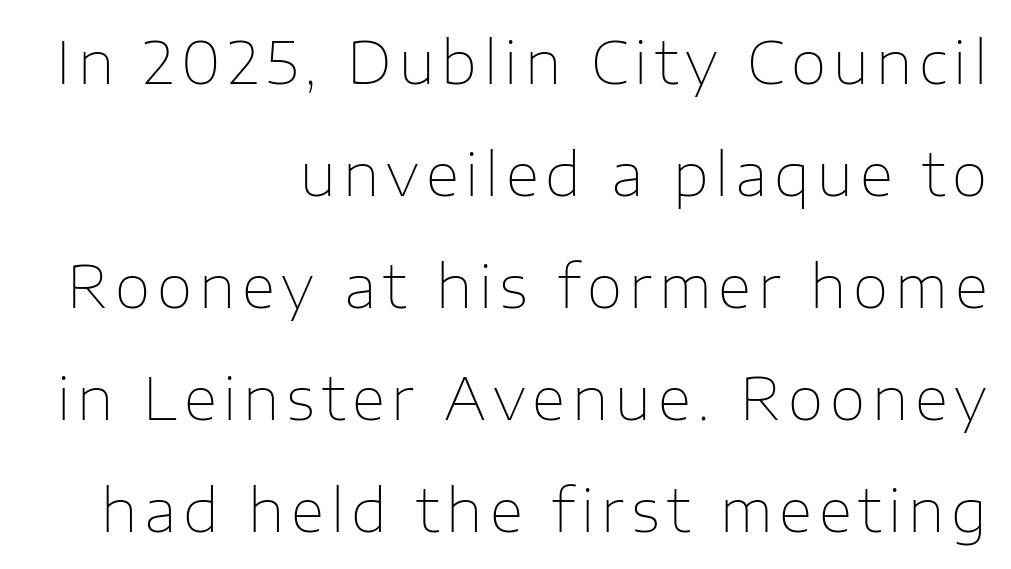
Q: Is the text bold? A: No.
Q: Is the text italic (slanted)? A: No, it is upright.
Q: Is the typeface a serif or a sans-serif typeface? A: Sans-serif.
Q: Is the text underlined? A: No.
Q: How is the paragraph aligned? A: Right-aligned.
Q: Is the spacing between lines tight, normal or loose? A: Loose.
Q: Width (condensed, normal, or wide)? A: Normal.
Q: Stroke contrast? A: Low.
Q: x-height? A: Medium.
Q: Monospaced? A: No.
